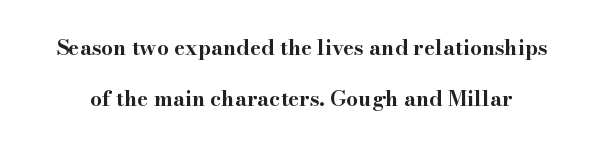
The strokes are fattened all the way to bold. The line-height multiplier appears high, well above default. There is no visible air inserted between adjacent glyphs. Just letters on the line, the space beneath them empty. Vertical strokes here are truly vertical.
